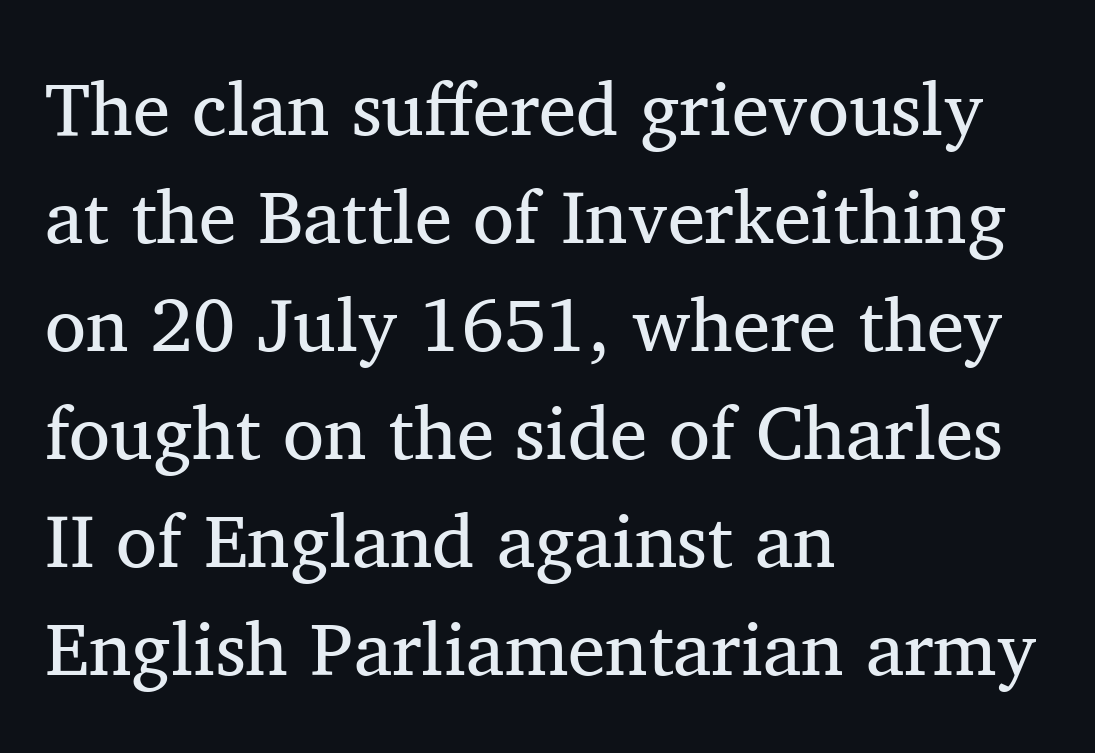
You could not count columns in this text — the font is proportionally spaced. Honestly, there is no underline to notice here at all. Characters follow at the spacing the type designer built in. Rows of type keep a routine distance in the vertical direction.
